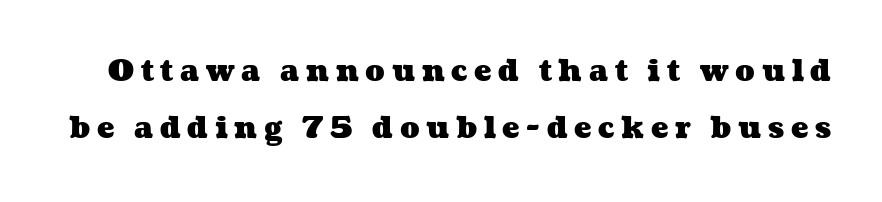
The baseline area is clear. Students, observe: this is what heavily led, spacious text looks like. Note the varied advance widths — an 'i' is clearly narrower than an 'm'. I'd describe the lettering as bold — thick and assertive. In terms of letterspacing, this is a distinctly airy, spread setting.
